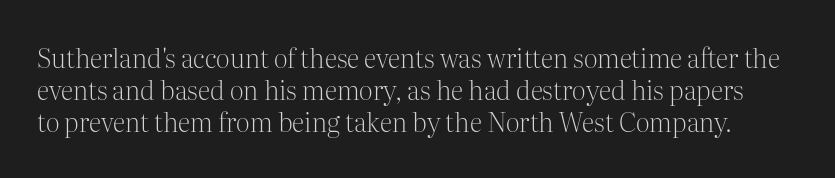
Think standard paragraph weight, or any step lighter than that. Only glyphs here, with clear space below each row. Is there any slant? The stems are plumb. Characters follow at the spacing the type designer built in.
